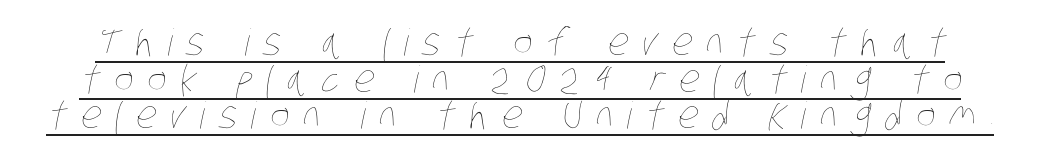
{"bold": "no", "weight": "thin", "width": "condensed", "stroke_contrast": "low", "x_height": "large", "monospaced": "no", "underline": "yes", "line_spacing": "tight", "line_spacing_ratio": 0.99, "letter_spacing": "wide", "letter_spacing_em": 0.38, "glyph_px": 37}
